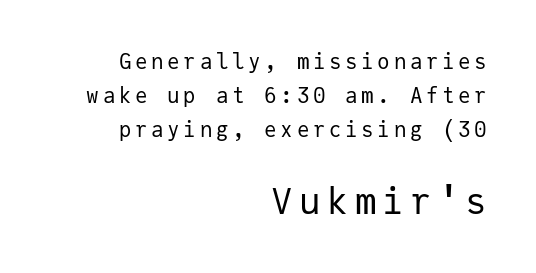
The image shows 36 px regular-weight sans-serif type, upright, monospaced; set right-aligned, normal line spacing (1.61x), not underlined; the second (bottom) block is 1.71x larger; low stroke contrast and a medium x-height.
